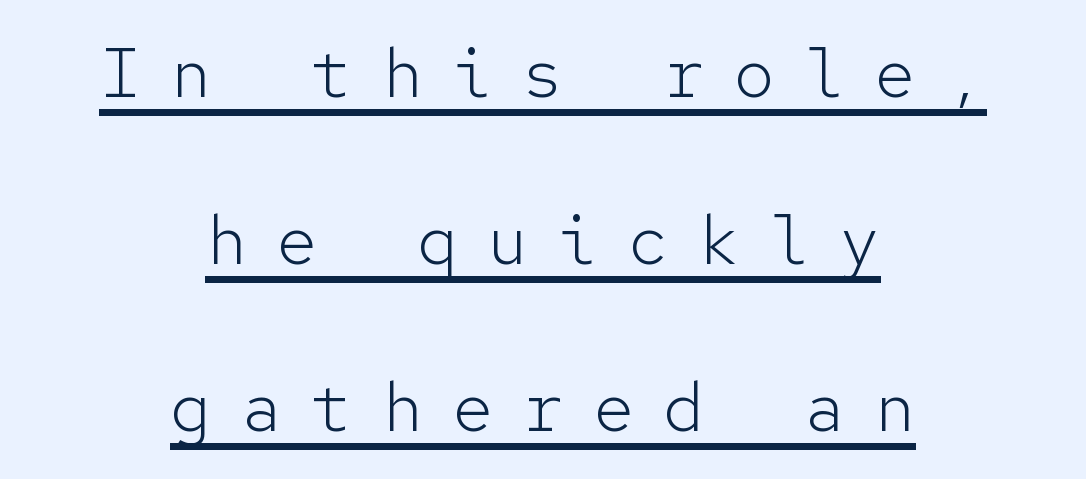
Q: Is the text bold? A: No.
Q: Is the text italic (slanted)? A: No, it is upright.
Q: Is the typeface a serif or a sans-serif typeface? A: Sans-serif.
Q: Is the text underlined? A: Yes.
Q: How is the paragraph aligned? A: Centered.
Q: Is the spacing between letters normal or unusually wide? A: Unusually wide.
Q: Is the spacing between lines tight, normal or loose? A: Loose.
Q: Width (condensed, normal, or wide)? A: Normal.
Q: Stroke contrast? A: Low.
Q: x-height? A: Medium.
Q: Monospaced? A: Yes.
